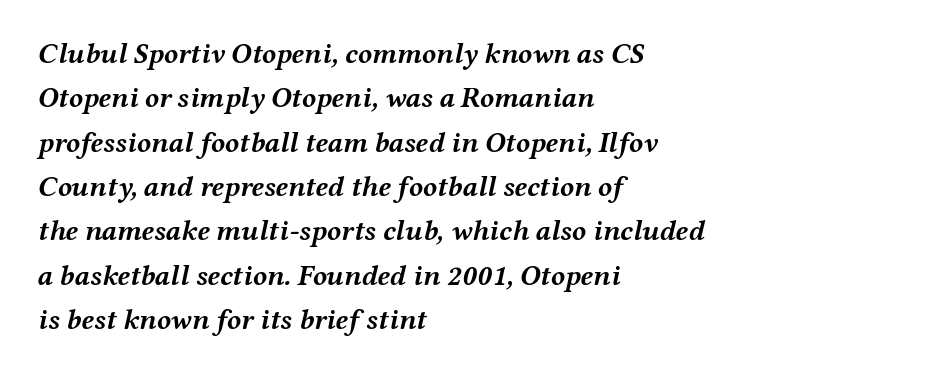
The image shows 29 px semibold, wide type, italic (leaning right); set left-aligned, normal line spacing (1.53x), normal letter spacing, not underlined; medium stroke contrast and a medium x-height.
